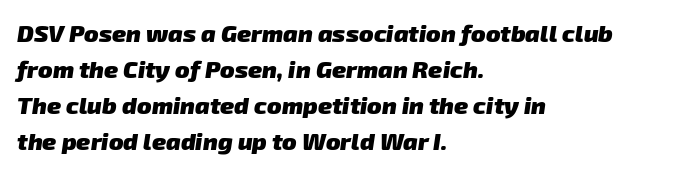
Letter spacing: default. A bare baseline throughout the passage. Each new line begins a customary step beneath the previous one. Which margin do the lines hug? The left one — the right edge is uneven.
